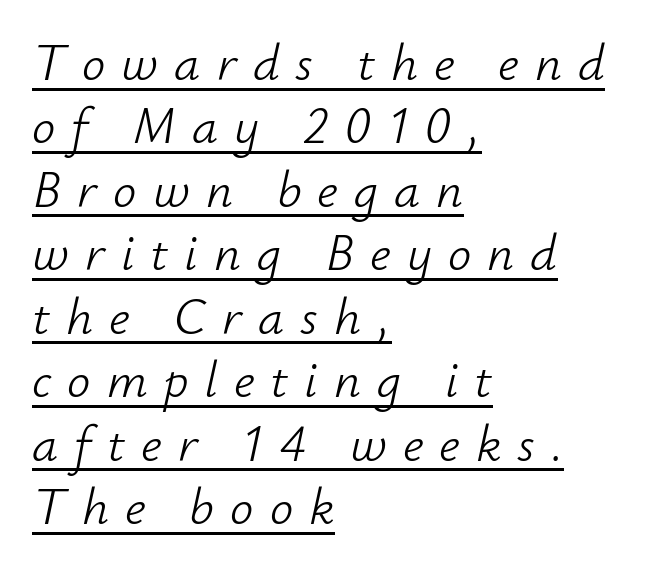
Caption: expanded tracking, letters set apart. There's an unmistakable incline to the writing here. Leftover space on each line is placed entirely after the last word. A continuous stroke trails under the words, as in a hyperlink. Ink coverage per letter is moderate at most. You could not count columns in this text — the font is proportionally spaced.
